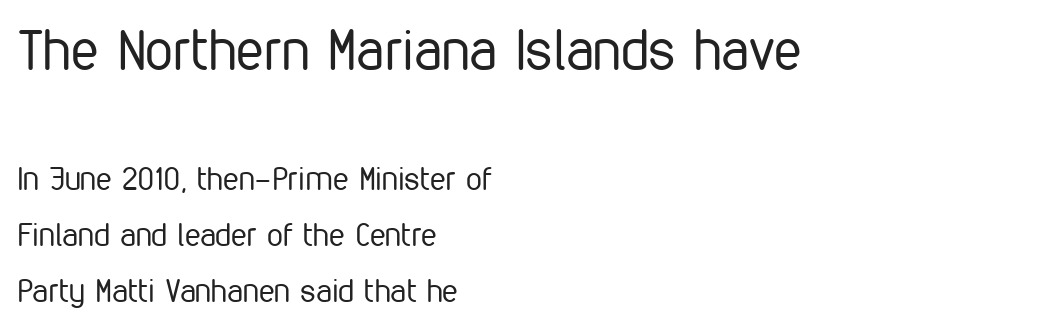
{"serif": "no", "italic": "no", "bold": "no", "weight": "regular", "width": "condensed", "stroke_contrast": "low", "x_height": "medium", "monospaced": "no", "underline": "no", "align": "left", "line_spacing_ratio": 1.75, "letter_spacing": "normal", "letter_spacing_em": 0.0, "larger_block": "first", "size_ratio": 1.75, "glyph_px": 56}
